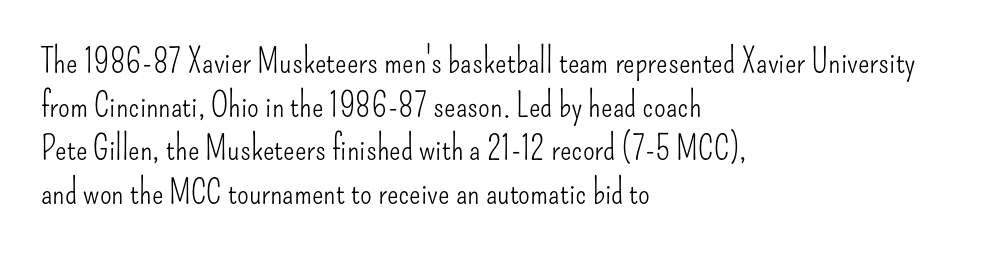
Rendered with straight, roman letterforms. Nothing unusual about the tracking: characters are spaced as the font intends. Stroke mass is kept to a normal reading level or below. The specimen omits any rule beneath the text block's lines. The font family rendered here belongs to the sans-serif group.
